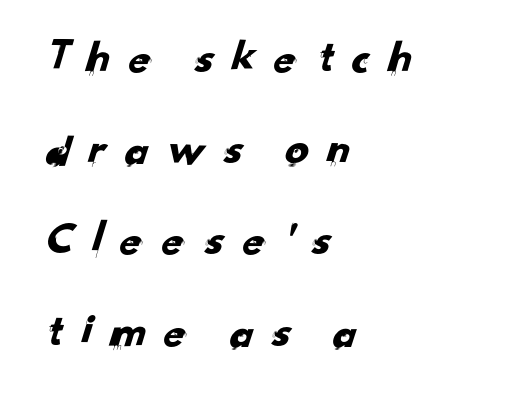
Q: Is the typeface a serif or a sans-serif typeface? A: Sans-serif.
Q: Is the text underlined? A: No.
Q: How is the paragraph aligned? A: Left-aligned.
Q: Is the spacing between letters normal or unusually wide? A: Unusually wide.
Q: Is the spacing between lines tight, normal or loose? A: Loose.
Q: Width (condensed, normal, or wide)? A: Normal.
Q: Stroke contrast? A: Low.
Q: x-height? A: Small.
Q: Monospaced? A: No.
